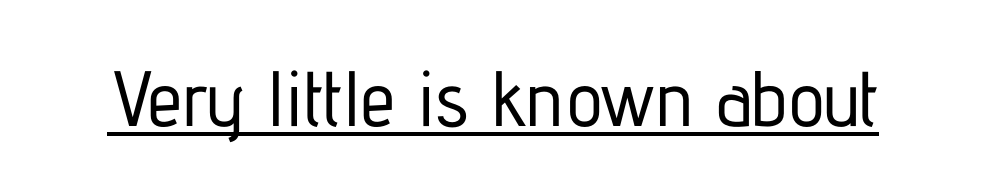
The image shows 78 px condensed sans-serif type, upright; set normal letter spacing, underlined; low stroke contrast and a medium x-height.
